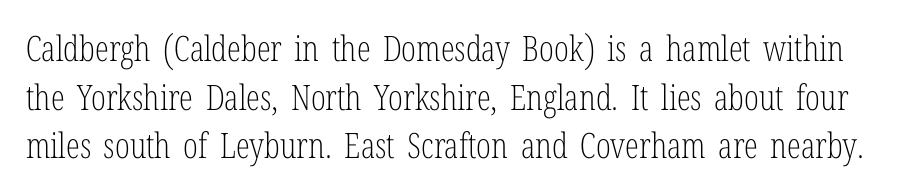
In terms of letterform style, serifs are clearly present. The passage shown is typed in a proportional face where columns would drift. The horizontal fit of the characters is conventional and even. Nope, not italic — everything's standing straight. The leading is moderate, giving the passage an even texture.
